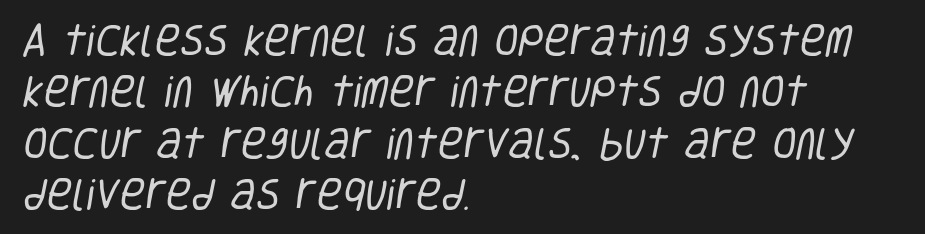
Is the type heavy? It reads as light-to-regular instead. Serif or sans? Sans — the stroke terminals are bare. Think of a printed novel: that variable character pitch is what you see here. Unmarked baselines from the first word to the last. Line spacing here is normal.
